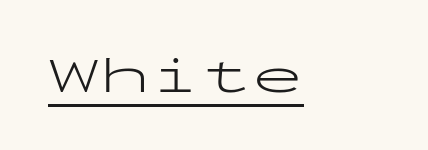
{"serif": "no", "italic": "no", "bold": "no", "weight": "light", "width": "wide", "stroke_contrast": "low", "x_height": "medium", "monospaced": "yes", "underline": "yes", "letter_spacing": "normal", "letter_spacing_em": 0.0, "glyph_px": 51}
